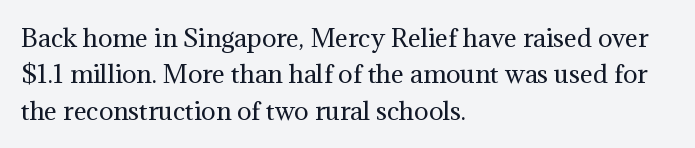
Q: Is the text bold? A: No.
Q: Is the text italic (slanted)? A: No, it is upright.
Q: Is the text underlined? A: No.
Q: How is the paragraph aligned? A: Left-aligned.
Q: Is the spacing between letters normal or unusually wide? A: Normal.
Q: Is the spacing between lines tight, normal or loose? A: Normal.
